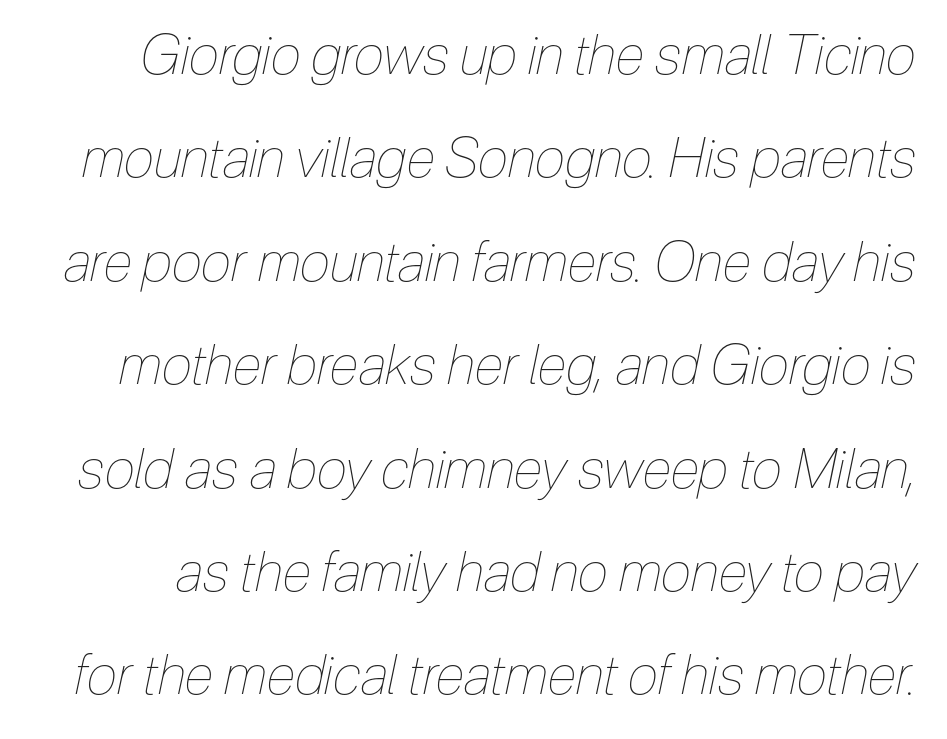
The letterforms sit at book weight or below. Italic: yes, the glyphs are oblique. You could call the tracking neutral — neither tight nor loose. The letters advance in unequal steps, a hallmark of proportional type. Honestly, there is no underline to notice here at all.
